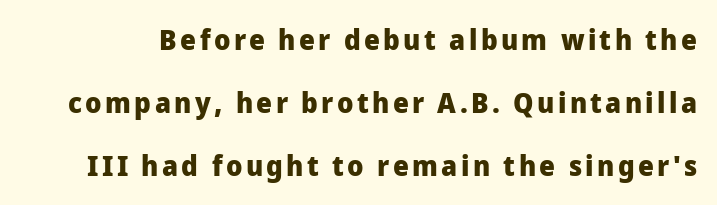
The image shows 28 px heavy sans-serif type, upright; set loose line spacing (2.25x), not underlined; low stroke contrast and a medium x-height.
